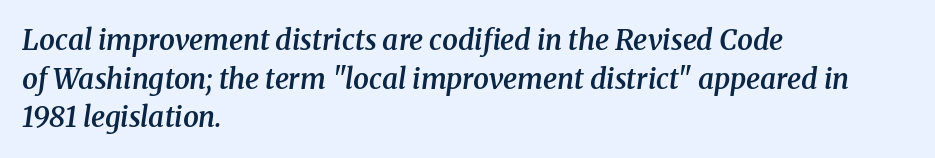
Q: Is the text bold? A: Semi-bold.
Q: Is the text italic (slanted)? A: Yes, it leans right by about 8 degrees.
Q: Is the typeface a serif or a sans-serif typeface? A: Serif.
Q: Is the text underlined? A: No.
Q: How is the paragraph aligned? A: Left-aligned.
Q: Is the spacing between letters normal or unusually wide? A: Normal.
Q: Is the spacing between lines tight, normal or loose? A: Normal.
Q: Width (condensed, normal, or wide)? A: Normal.
Q: Stroke contrast? A: Medium.
Q: x-height? A: Medium.
Q: Monospaced? A: No.
